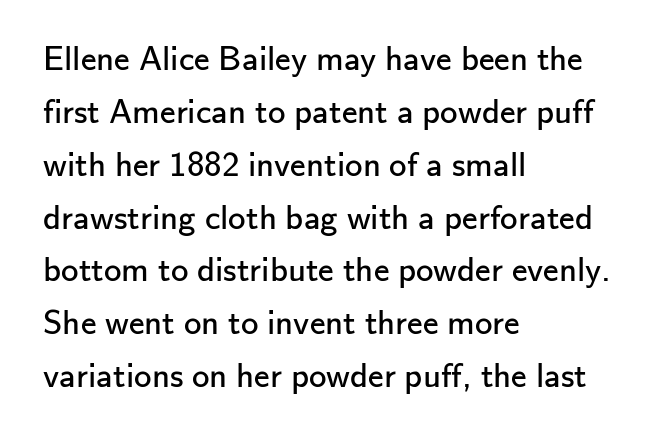
The image shows 35 px regular-weight sans-serif type, upright; set left-aligned, normal line spacing (1.51x), normal letter spacing, not underlined; low stroke contrast and a small x-height.
